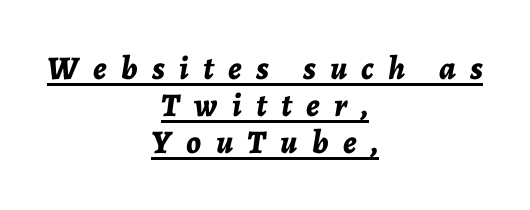
Q: Is the text bold? A: Yes.
Q: Is the text italic (slanted)? A: Yes, it leans right by about 7 degrees.
Q: Is the text underlined? A: Yes.
Q: How is the paragraph aligned? A: Centered.
Q: Is the spacing between letters normal or unusually wide? A: Unusually wide.
Q: Is the spacing between lines tight, normal or loose? A: Tight.
Q: Width (condensed, normal, or wide)? A: Normal.
Q: Stroke contrast? A: Low.
Q: x-height? A: Medium.
Q: Monospaced? A: No.
